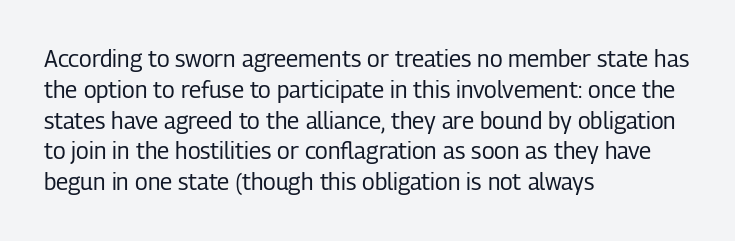
The image shows 23 px text type, upright; set left-aligned, normal line spacing (1.34x), normal letter spacing, not underlined.
